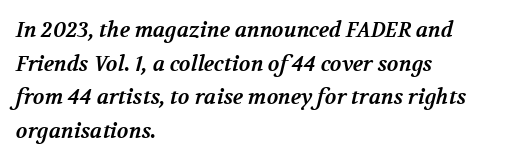
Q: Is the text bold? A: Yes.
Q: Is the text underlined? A: No.
Q: How is the paragraph aligned? A: Left-aligned.
Q: Is the spacing between letters normal or unusually wide? A: Normal.
Q: Is the spacing between lines tight, normal or loose? A: Normal.
